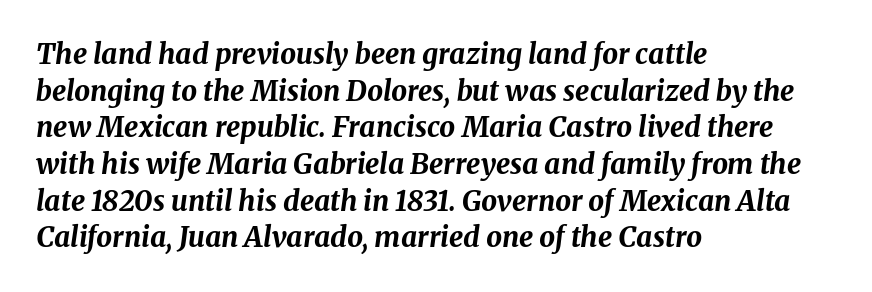
The image shows 28 px bold type, italic (leaning right); set left-aligned, normal line spacing (1.31x), normal letter spacing, not underlined; medium stroke contrast and a medium x-height.
